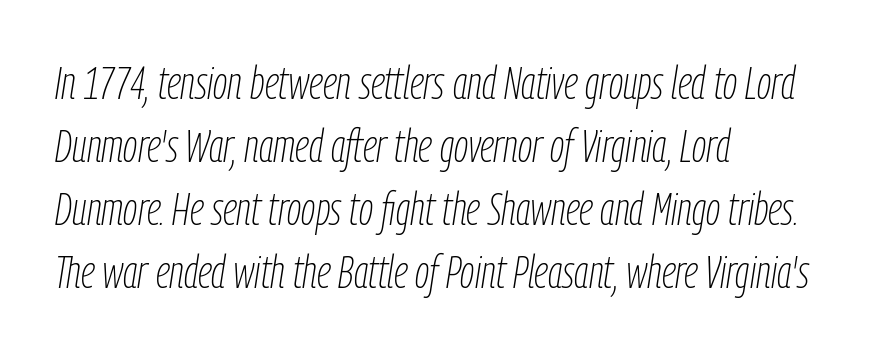
Here the designer chose a conventional face with non-uniform glyph widths. Summary of vertical rhythm: regular, with standard interline spacing. One-word summary of the alignment: left. A clean baseline with only descenders dipping below it.
